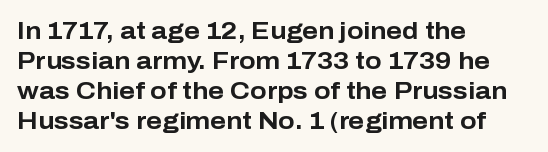
The characters look thick and weighty, a clear bold. Rows of type keep a routine distance in the vertical direction. Each word holds together tightly as a unit, with standard inter-letter gaps. Does the copy run flush right? No — it runs flush left. Beneath every word, the page is bare.
